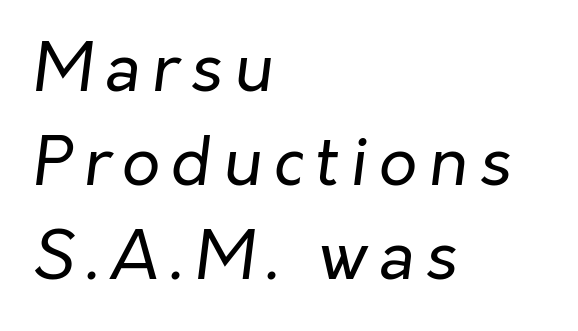
Q: Is the text bold? A: No.
Q: Is the text italic (slanted)? A: Yes, it leans right by about 7 degrees.
Q: Is the text underlined? A: No.
Q: How is the paragraph aligned? A: Left-aligned.
Q: Is the spacing between lines tight, normal or loose? A: Normal.
Q: Width (condensed, normal, or wide)? A: Normal.
Q: Stroke contrast? A: Low.
Q: x-height? A: Medium.
Q: Monospaced? A: No.
